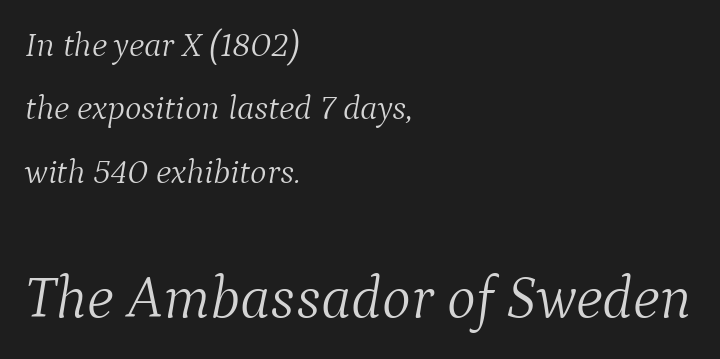
The setting favours the left margin, as ordinary paragraphs usually do. Characters are canted at an angle relative to the baseline's perpendicular. These lines are rendered in a variable-pitch font. The weight tops out at a normal text grade.
